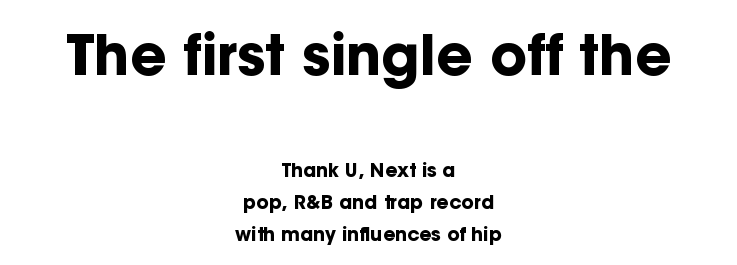
{"serif": "no", "italic": "no", "bold": "yes", "weight": "bold", "width": "normal", "stroke_contrast": "low", "x_height": "medium", "monospaced": "no", "underline": "no", "align": "center", "line_spacing": "normal", "line_spacing_ratio": 1.68, "letter_spacing": "normal", "letter_spacing_em": 0.0, "larger_block": "first", "size_ratio": 2.95, "glyph_px": 56}
